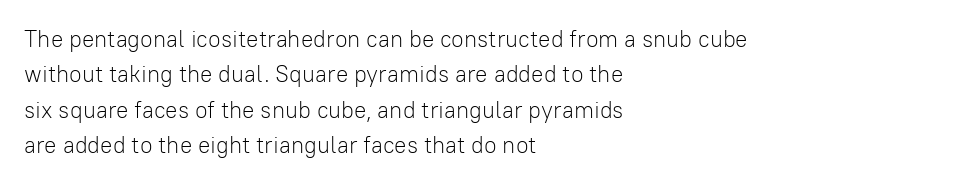
Q: Is the text bold? A: No.
Q: Is the text italic (slanted)? A: No, it is upright.
Q: Is the text underlined? A: No.
Q: How is the paragraph aligned? A: Left-aligned.
Q: Is the spacing between letters normal or unusually wide? A: Normal.
Q: Is the spacing between lines tight, normal or loose? A: Normal.
